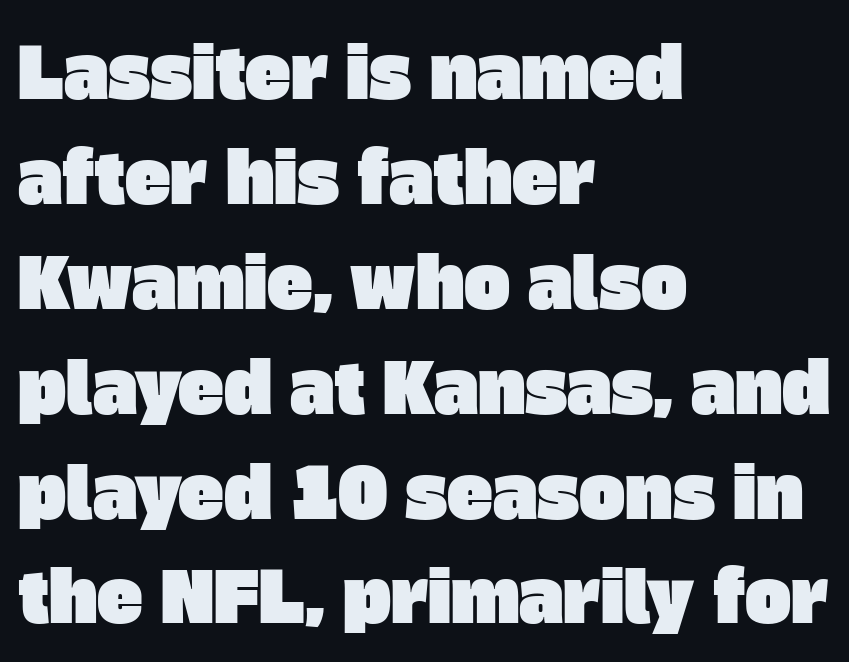
The image shows 69 px sans-serif type; set left-aligned, normal line spacing (1.52x), normal letter spacing, not underlined; low stroke contrast and a large x-height.
